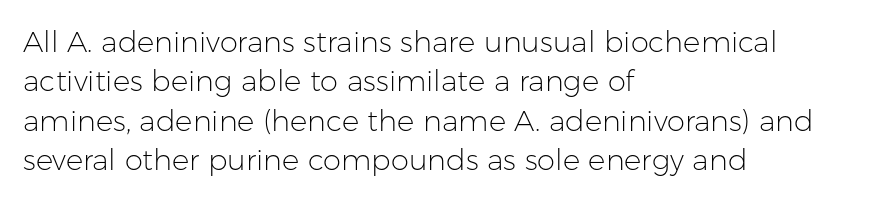
The image shows 29 px light sans-serif type, upright; set left-aligned, normal line spacing (1.36x), normal letter spacing, not underlined; low stroke contrast and a medium x-height.
